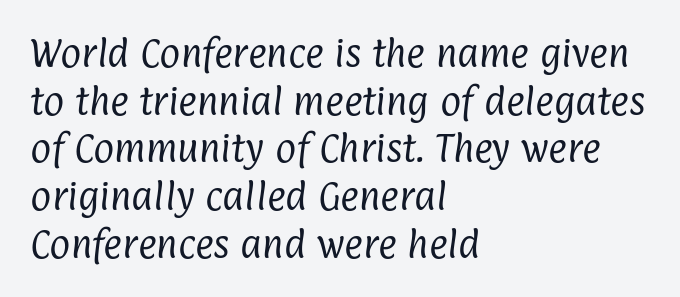
The image shows 32 px regular-weight, condensed sans-serif type; set left-aligned, normal line spacing (1.49x), normal letter spacing, not underlined; low stroke contrast and a medium x-height.
